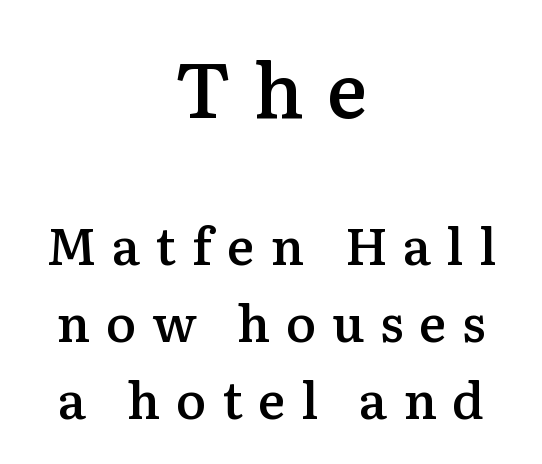
This sample has the flowing, uneven cadence of proportional lettering. A student would notice the top passage is typeset larger than what follows. Small tapered or slab feet sit at the stroke ends, so this counts as serif. Evenly set lines give the paragraph a standard silhouette.
